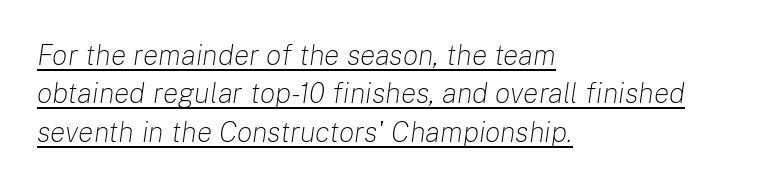
The text block is weighted toward the left margin, trailing off unevenly rightward. Stroke mass is kept to a normal reading level or below. Between one letter and the next there's only the usual sliver of space. Character widths vary here, with narrow letters taking less room than wide ones.
